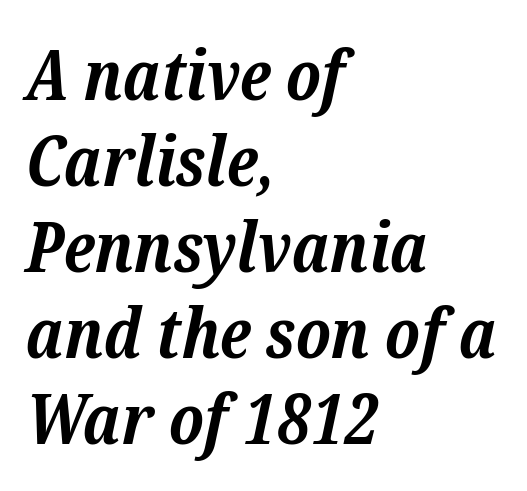
Q: Is the text bold? A: Yes.
Q: Is the text italic (slanted)? A: Yes, it leans right by about 12 degrees.
Q: Is the typeface a serif or a sans-serif typeface? A: Serif.
Q: Is the text underlined? A: No.
Q: How is the paragraph aligned? A: Left-aligned.
Q: Is the spacing between letters normal or unusually wide? A: Normal.
Q: Width (condensed, normal, or wide)? A: Normal.
Q: Stroke contrast? A: Low.
Q: x-height? A: Medium.
Q: Monospaced? A: No.
